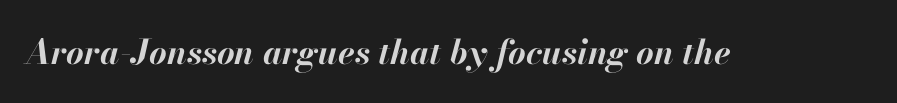
Q: Is the text bold? A: Yes.
Q: Is the text italic (slanted)? A: Yes, it leans right by about 13 degrees.
Q: Is the text underlined? A: No.
Q: Is the spacing between letters normal or unusually wide? A: Normal.
Q: Width (condensed, normal, or wide)? A: Normal.
Q: Stroke contrast? A: High.
Q: x-height? A: Small.
Q: Monospaced? A: No.
